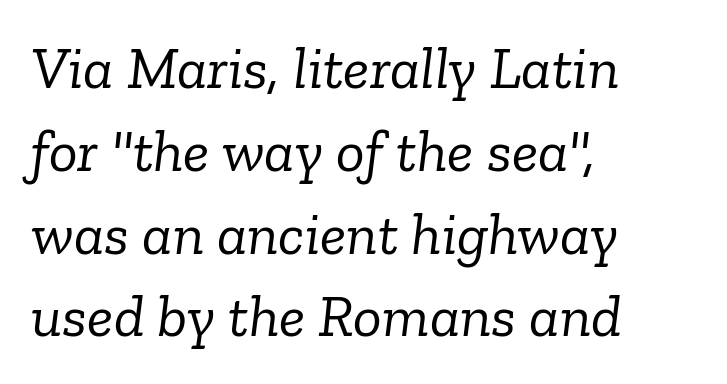
{"serif": "yes", "italic": "yes", "lean": "right", "slant_degrees": 6, "bold": "no", "weight": "light", "width": "normal", "stroke_contrast": "low", "x_height": "medium", "monospaced": "no", "underline": "no", "align": "left", "line_spacing": "normal", "line_spacing_ratio": 1.38, "letter_spacing": "normal", "letter_spacing_em": 0.0, "glyph_px": 60}
